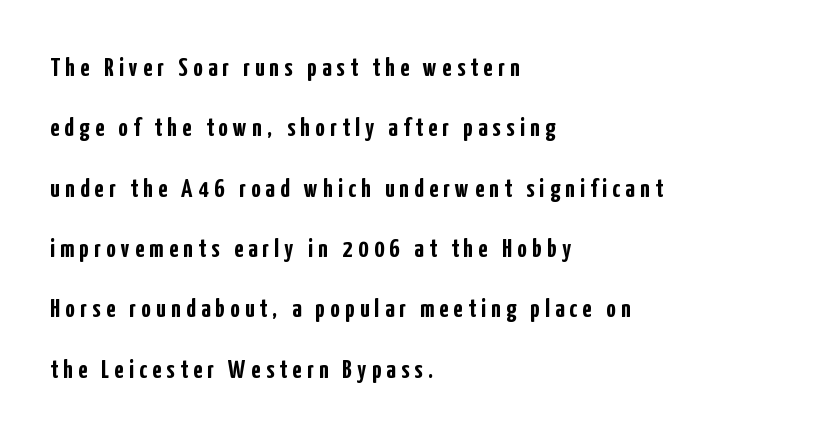
{"italic": "no", "bold": "yes", "underline": "no", "align": "left", "line_spacing": "loose", "line_spacing_ratio": 2.32, "letter_spacing": "wide", "letter_spacing_em": 0.21, "glyph_px": 26}
